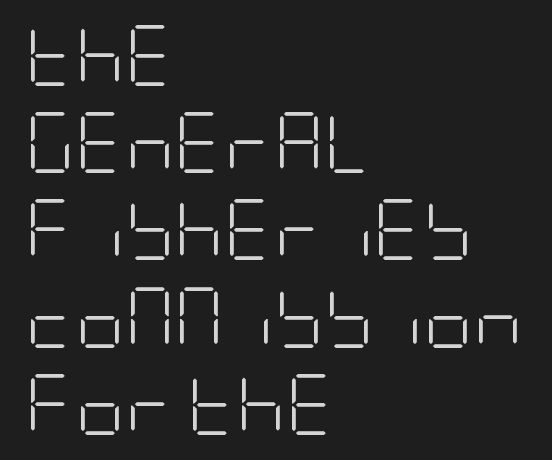
The image shows 61 px light, condensed sans-serif type, upright; set left-aligned, normal line spacing (1.43x), normal letter spacing, not underlined; low stroke contrast and a large x-height.
